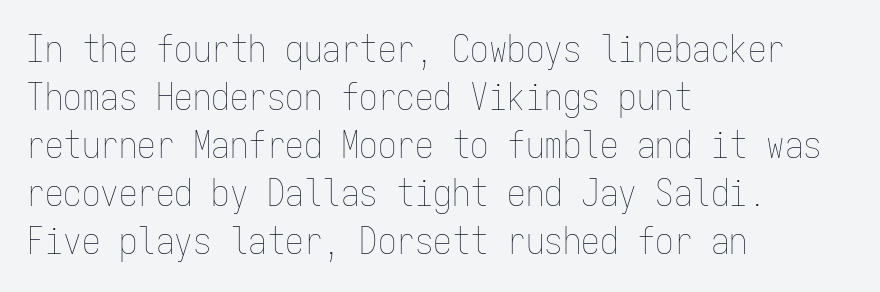
Q: Is the text bold? A: No.
Q: Is the text italic (slanted)? A: No, it is upright.
Q: Is the text underlined? A: No.
Q: How is the paragraph aligned? A: Left-aligned.
Q: Is the spacing between letters normal or unusually wide? A: Normal.
Q: Is the spacing between lines tight, normal or loose? A: Normal.
Q: Width (condensed, normal, or wide)? A: Condensed.
Q: Stroke contrast? A: Low.
Q: x-height? A: Medium.
Q: Monospaced? A: Yes.
